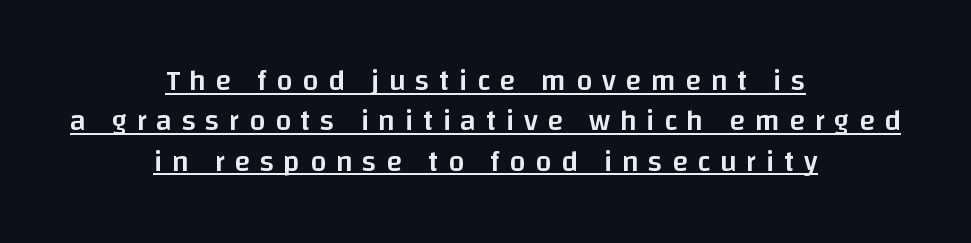
The image shows 29 px semibold sans-serif type, upright; set centered, normal line spacing (1.39x), unusually wide letter spacing (+0.33 em), underlined; low stroke contrast and a large x-height.
